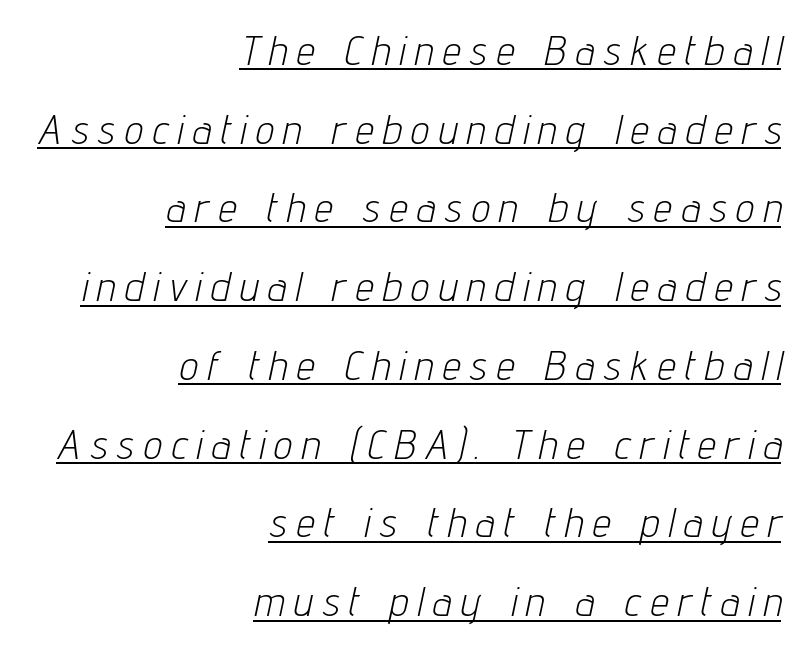
Q: Is the text bold? A: No.
Q: Is the text italic (slanted)? A: Yes, it leans right by about 12 degrees.
Q: Is the text underlined? A: Yes.
Q: How is the paragraph aligned? A: Right-aligned.
Q: Is the spacing between letters normal or unusually wide? A: Unusually wide.
Q: Is the spacing between lines tight, normal or loose? A: Loose.
Q: Width (condensed, normal, or wide)? A: Condensed.
Q: Stroke contrast? A: Low.
Q: x-height? A: Medium.
Q: Monospaced? A: No.
